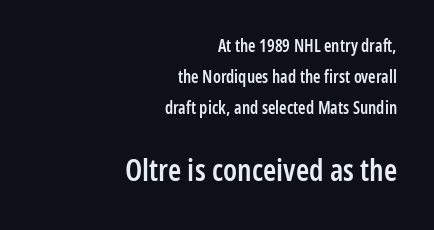
The image shows 30 px semibold, condensed sans-serif type, upright; set right-aligned, line spacing 1.82x, normal letter spacing, not underlined; the second (bottom) block is 1.76x larger; low stroke contrast and a medium x-height.
